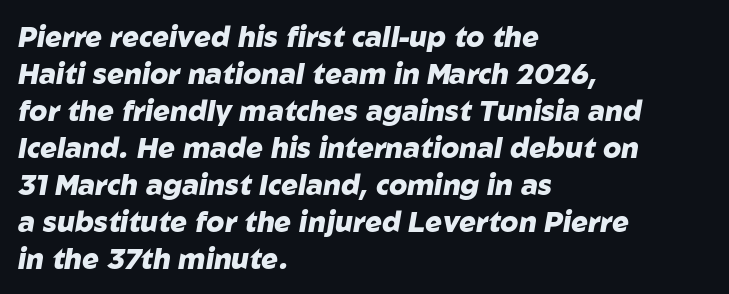
I'd describe the lettering as bold — thick and assertive. Every character sits at an angle, as italics do. Is this a fixed-width face? No — the glyphs have proportional, varying widths. Evenly set lines give the paragraph a standard silhouette.
